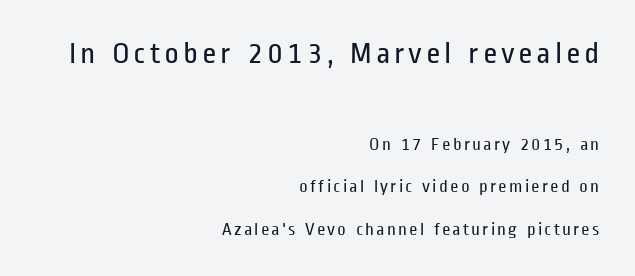
The image shows 31 px regular-weight, condensed sans-serif type, upright; set right-aligned, loose line spacing (2.36x), not underlined; the first (top) block is 1.72x larger; low stroke contrast and a medium x-height.
